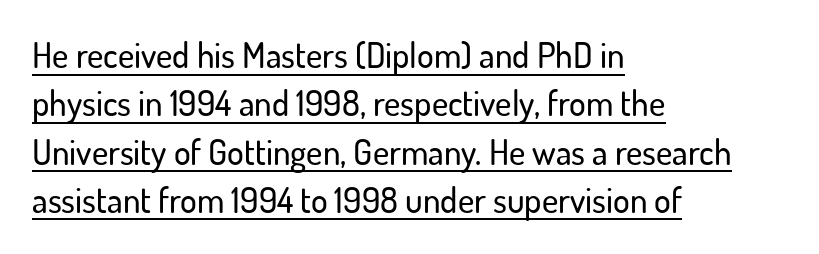
Q: Is the text italic (slanted)? A: No, it is upright.
Q: Is the typeface a serif or a sans-serif typeface? A: Sans-serif.
Q: Is the text underlined? A: Yes.
Q: How is the paragraph aligned? A: Left-aligned.
Q: Is the spacing between letters normal or unusually wide? A: Normal.
Q: Is the spacing between lines tight, normal or loose? A: Normal.
Q: Width (condensed, normal, or wide)? A: Normal.
Q: Stroke contrast? A: Low.
Q: x-height? A: Small.
Q: Monospaced? A: No.
